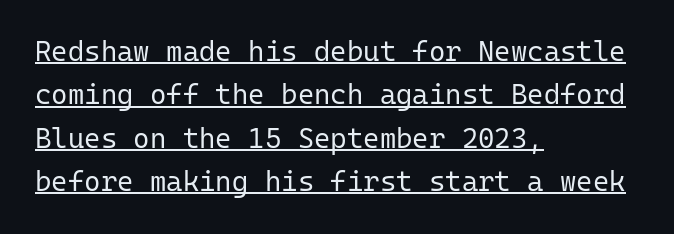
{"serif": "no", "italic": "no", "bold": "no", "weight": "regular", "width": "normal", "stroke_contrast": "low", "x_height": "medium", "monospaced": "yes", "underline": "yes", "align": "left", "line_spacing": "normal", "line_spacing_ratio": 1.55, "letter_spacing": "normal", "letter_spacing_em": 0.0, "glyph_px": 28}
